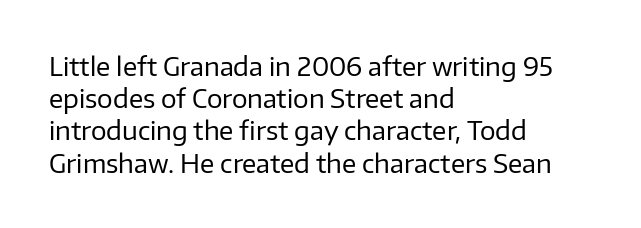
{"italic": "no", "bold": "no", "underline": "no", "align": "left", "line_spacing_ratio": 1.24, "letter_spacing": "normal", "letter_spacing_em": 0.0, "glyph_px": 26}
